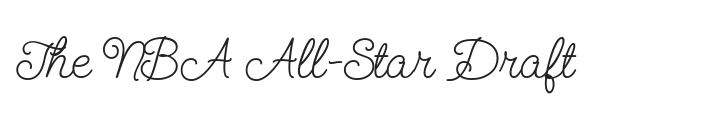
{"serif": "yes", "bold": "no", "weight": "light", "width": "condensed", "stroke_contrast": "low", "x_height": "small", "monospaced": "no", "underline": "no", "letter_spacing": "normal", "letter_spacing_em": 0.0, "glyph_px": 55}
